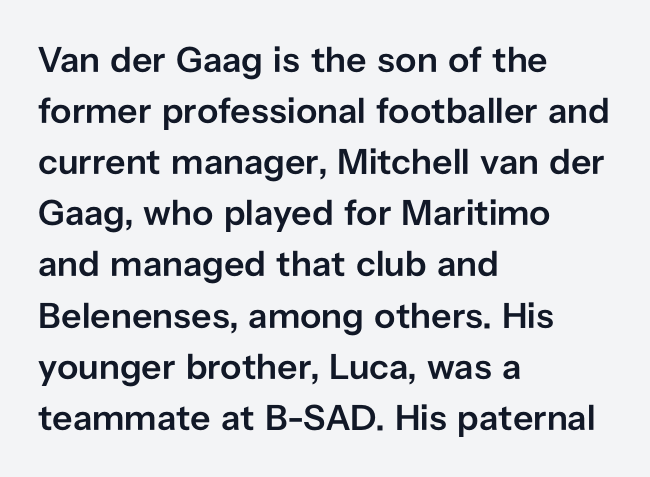
The image shows 36 px semibold sans-serif type, upright; set left-aligned, normal line spacing (1.42x), normal letter spacing, not underlined; low stroke contrast and a medium x-height.
